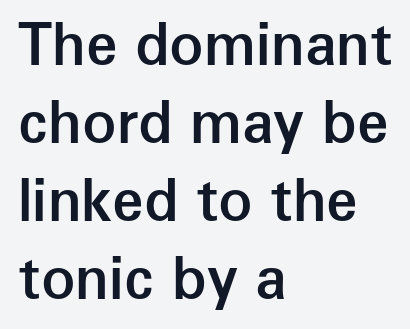
Decoration check: the copy has no underline. Nothing sits at the stroke ends, so this counts as sans-serif. Each letter keeps its own natural width here, so spacing adapts to shape. This is roman type, the default non-slanted kind. Nothing unusual about the tracking: characters are spaced as the font intends.
